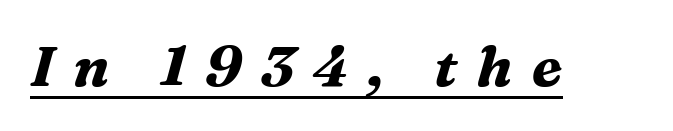
{"serif": "yes", "italic": "yes", "lean": "right", "slant_degrees": 16, "bold": "yes", "weight": "bold", "width": "normal", "stroke_contrast": "medium", "x_height": "medium", "monospaced": "no", "underline": "yes", "letter_spacing": "wide", "letter_spacing_em": 0.34, "glyph_px": 57}
